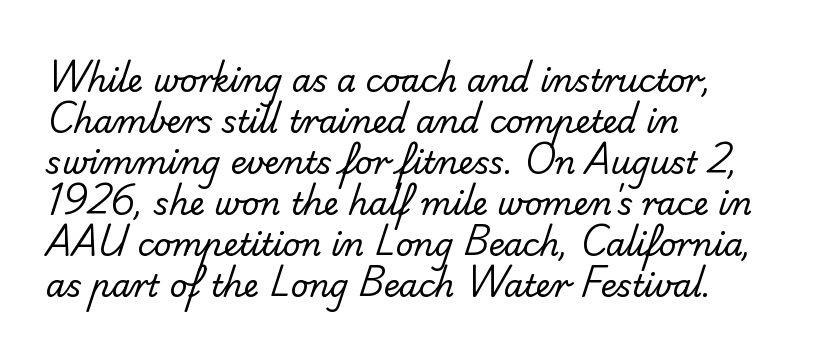
The image shows 31 px regular-weight sans-serif type; set left-aligned, normal line spacing (1.32x), normal letter spacing, not underlined; low stroke contrast and a small x-height.
